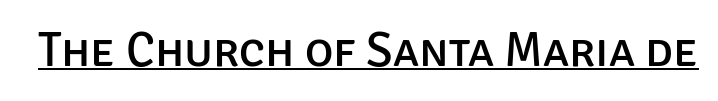
There is no visible air inserted between adjacent glyphs. In terms of letterform style, serifs are entirely absent. The face used here is proportionally spaced, like ordinary book or web type. Beneath each row of characters lies a ruled line.
